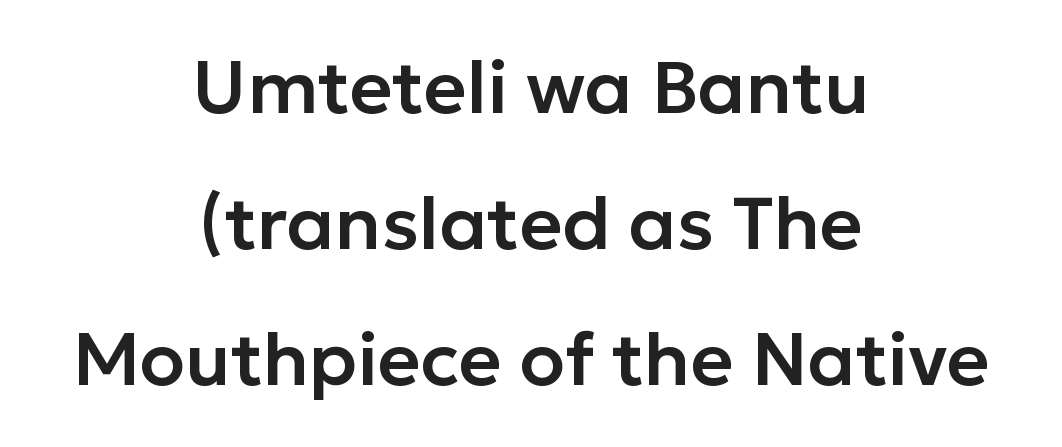
The image shows 74 px sans-serif type, upright; set centered, line spacing 1.84x, normal letter spacing, not underlined; low stroke contrast and a medium x-height.
